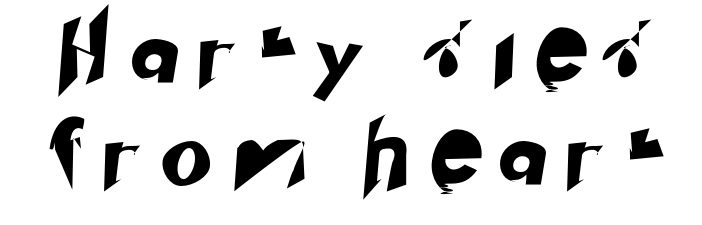
Q: Is the typeface a serif or a sans-serif typeface? A: Sans-serif.
Q: Is the text underlined? A: No.
Q: Is the spacing between letters normal or unusually wide? A: Unusually wide.
Q: Is the spacing between lines tight, normal or loose? A: Normal.
Q: Width (condensed, normal, or wide)? A: Normal.
Q: Stroke contrast? A: Low.
Q: x-height? A: Small.
Q: Monospaced? A: No.
